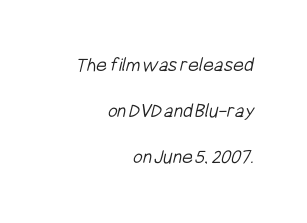
The image shows 21 px text type; set right-aligned, loose line spacing (2.2x), normal letter spacing, not underlined.
